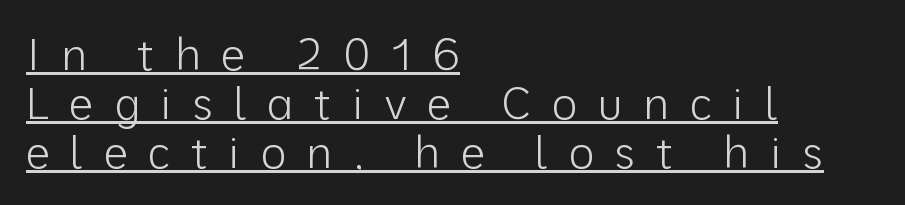
{"serif": "no", "italic": "no", "bold": "no", "weight": "light", "width": "normal", "stroke_contrast": "low", "x_height": "medium", "monospaced": "no", "underline": "yes", "align": "left", "line_spacing": "tight", "line_spacing_ratio": 1.11, "letter_spacing": "wide", "letter_spacing_em": 0.46, "glyph_px": 44}
